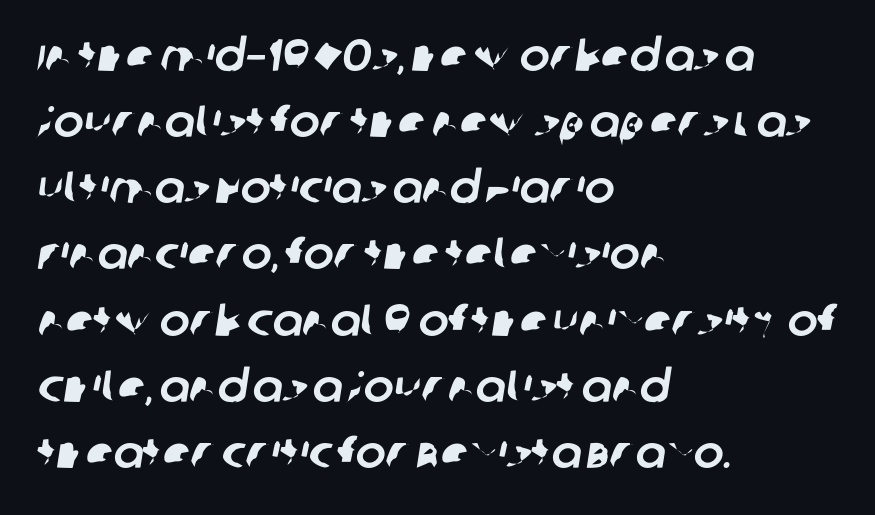
Q: Is the typeface a serif or a sans-serif typeface? A: Sans-serif.
Q: Is the text underlined? A: No.
Q: How is the paragraph aligned? A: Left-aligned.
Q: Is the spacing between letters normal or unusually wide? A: Normal.
Q: Is the spacing between lines tight, normal or loose? A: Normal.
Q: Width (condensed, normal, or wide)? A: Normal.
Q: Stroke contrast? A: Low.
Q: x-height? A: Large.
Q: Monospaced? A: No.
